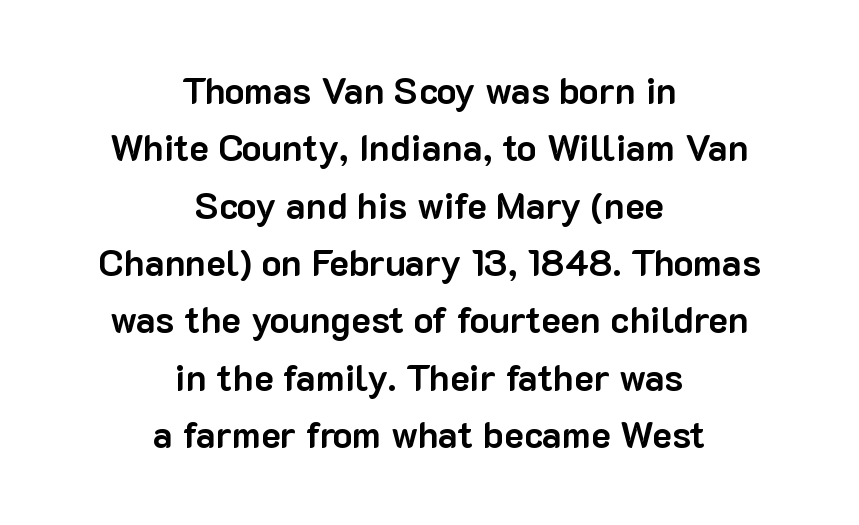
Q: Is the text bold? A: Yes.
Q: Is the text italic (slanted)? A: No, it is upright.
Q: Is the typeface a serif or a sans-serif typeface? A: Sans-serif.
Q: Is the text underlined? A: No.
Q: How is the paragraph aligned? A: Centered.
Q: Is the spacing between letters normal or unusually wide? A: Normal.
Q: Is the spacing between lines tight, normal or loose? A: Normal.
Q: Width (condensed, normal, or wide)? A: Normal.
Q: Stroke contrast? A: Low.
Q: x-height? A: Medium.
Q: Monospaced? A: No.
